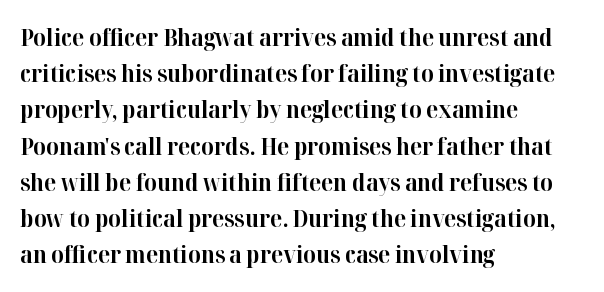
{"italic": "no", "bold": "yes", "underline": "no", "align": "left", "line_spacing": "normal", "line_spacing_ratio": 1.51, "letter_spacing": "normal", "letter_spacing_em": 0.0, "glyph_px": 24}
